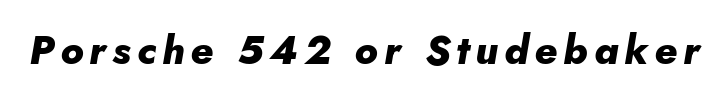
Q: Is the text bold? A: Yes.
Q: Is the text italic (slanted)? A: Yes, it leans right by about 5 degrees.
Q: Is the text underlined? A: No.
Q: Width (condensed, normal, or wide)? A: Normal.
Q: Stroke contrast? A: Low.
Q: x-height? A: Small.
Q: Monospaced? A: No.
